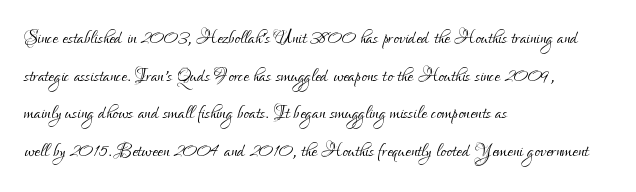
Q: Is the text bold? A: No.
Q: Is the text italic (slanted)? A: Yes.
Q: Is the text underlined? A: No.
Q: How is the paragraph aligned? A: Left-aligned.
Q: Is the spacing between letters normal or unusually wide? A: Normal.
Q: Is the spacing between lines tight, normal or loose? A: Normal.
